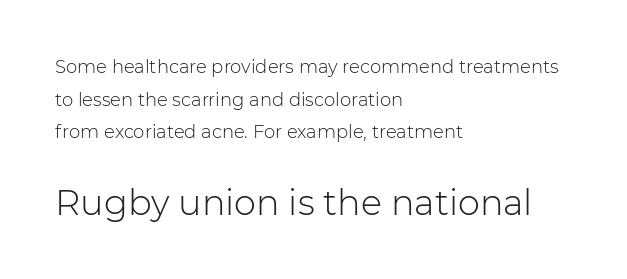
The image shows 35 px light sans-serif type, upright; set left-aligned, line spacing 1.81x, normal letter spacing, not underlined; the second (bottom) block is 1.94x larger; low stroke contrast and a medium x-height.
